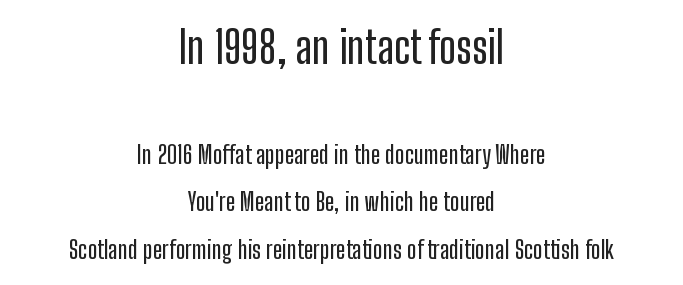
A student would call this center alignment; a typographer would say set centered. The leading is generous, giving the passage an open texture. Bare-footed words on every line. Classification — sans serif. Here the glyphs are tracked normally, forming tight word shapes. The designer gave the opening block more size than the closing block.
